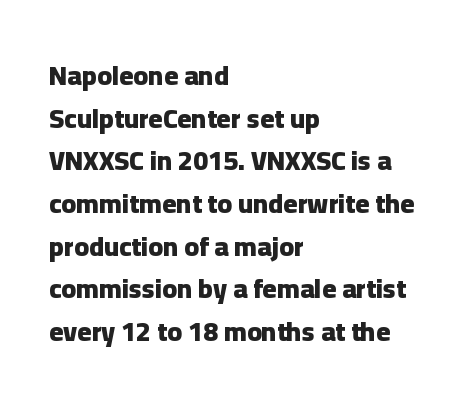
The image shows 27 px bold type, upright; set left-aligned, normal line spacing (1.58x), normal letter spacing, not underlined.
